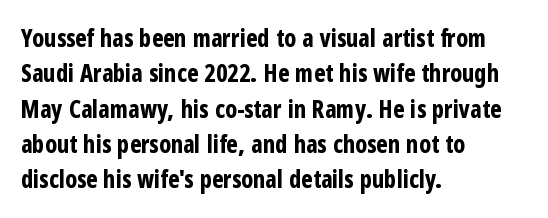
The baseline area is clear. Rendered with straight, roman letterforms. The face used here has the dense, thick strokes of a bold. One-word summary of the alignment: left.
